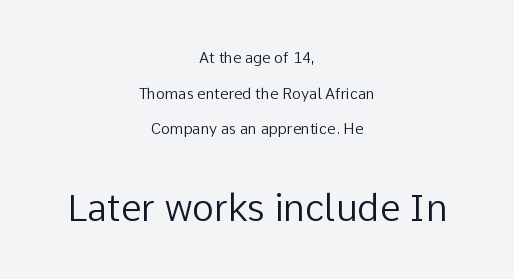
Q: Is the text bold? A: No.
Q: Is the text italic (slanted)? A: No, it is upright.
Q: Is the typeface a serif or a sans-serif typeface? A: Sans-serif.
Q: Is the text underlined? A: No.
Q: How is the paragraph aligned? A: Centered.
Q: Is the spacing between letters normal or unusually wide? A: Normal.
Q: Is the spacing between lines tight, normal or loose? A: Loose.
Q: Which block of text is set in a larger size, the first (top) or the second (bottom)? A: The second (bottom) one.
Q: Width (condensed, normal, or wide)? A: Normal.
Q: Stroke contrast? A: Low.
Q: x-height? A: Medium.
Q: Monospaced? A: No.
